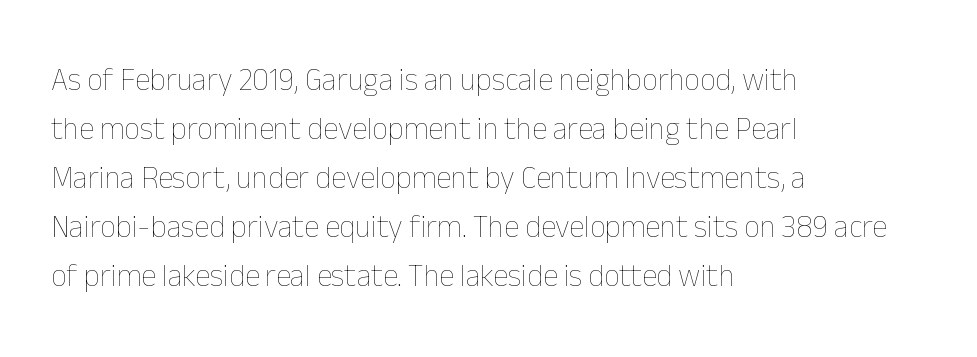
Q: Is the text bold? A: No.
Q: Is the text italic (slanted)? A: No, it is upright.
Q: Is the text underlined? A: No.
Q: How is the paragraph aligned? A: Left-aligned.
Q: Is the spacing between letters normal or unusually wide? A: Normal.
Q: Is the spacing between lines tight, normal or loose? A: Normal.
Q: Width (condensed, normal, or wide)? A: Normal.
Q: Stroke contrast? A: Low.
Q: x-height? A: Medium.
Q: Monospaced? A: No.
